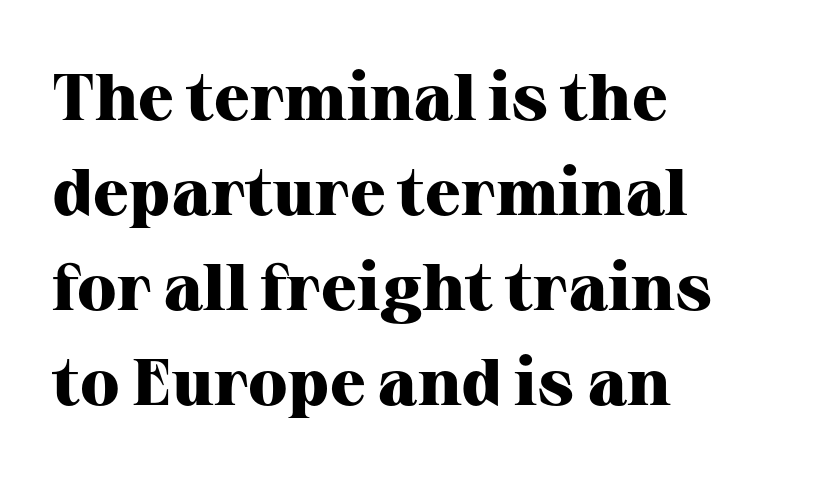
Classification — serif. This rendering uses left alignment, leaving the right contour irregular. Bare-footed words on every line. Notice how the stems are strictly vertical — no italics here. Between one letter and the next there's only the usual sliver of space.
